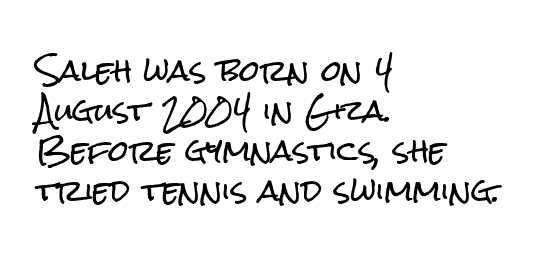
{"serif": "no", "italic": "no", "width": "condensed", "stroke_contrast": "low", "x_height": "medium", "monospaced": "no", "underline": "no", "align": "left", "line_spacing": "normal", "line_spacing_ratio": 1.38, "letter_spacing": "normal", "letter_spacing_em": 0.0, "glyph_px": 29}
